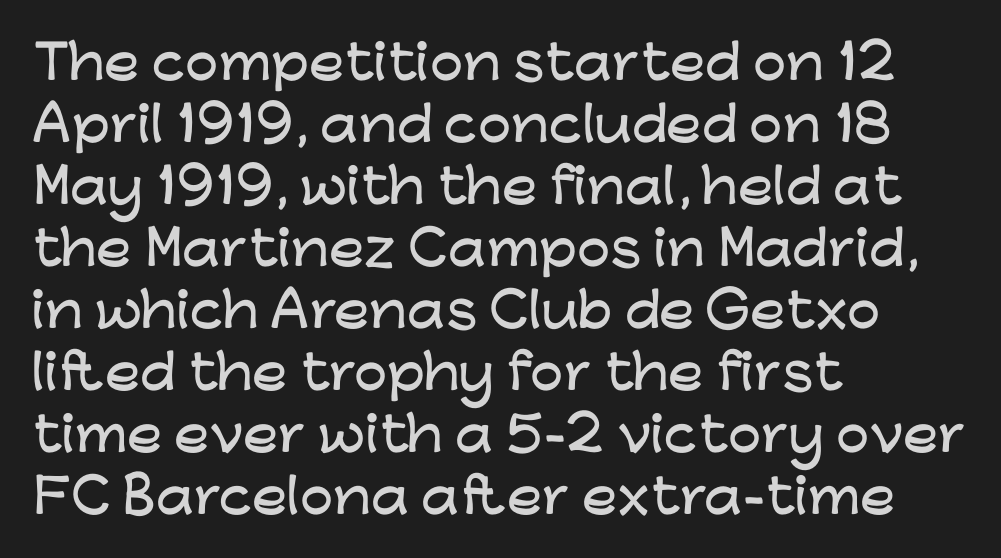
{"serif": "no", "italic": "no", "width": "wide", "stroke_contrast": "low", "x_height": "medium", "monospaced": "no", "underline": "no", "align": "left", "line_spacing": "normal", "line_spacing_ratio": 1.32, "letter_spacing": "normal", "letter_spacing_em": 0.0, "glyph_px": 47}
